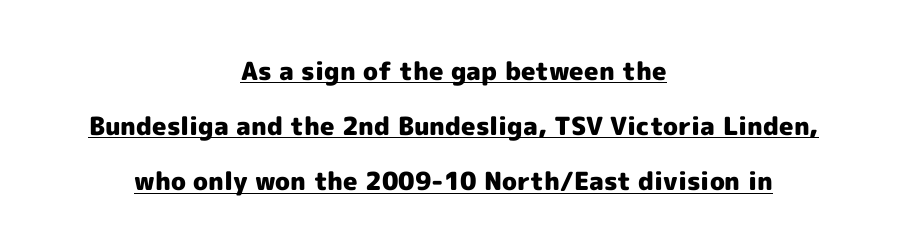
The image shows 25 px bold type, upright; set centered, loose line spacing (2.21x), normal letter spacing, underlined.
